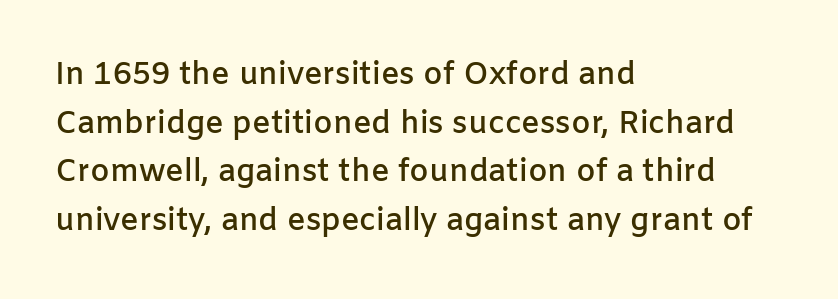
The image shows 31 px semibold sans-serif type, upright; set left-aligned, normal line spacing (1.57x), normal letter spacing, not underlined; low stroke contrast and a medium x-height.
